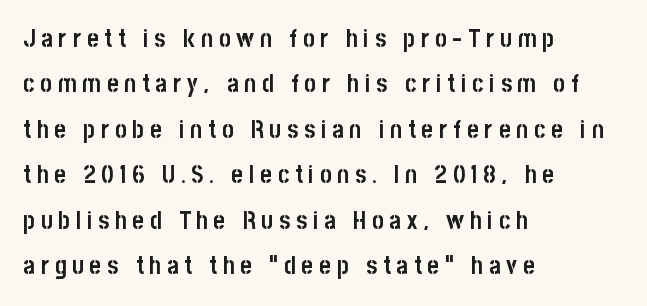
The image shows 25 px bold type, upright; set left-aligned, line spacing 1.82x, unusually wide letter spacing (+0.23 em), not underlined.
